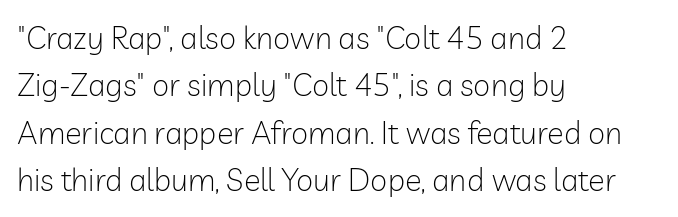
The image shows 31 px light sans-serif type, upright; set left-aligned, normal line spacing (1.53x), normal letter spacing, not underlined; low stroke contrast and a medium x-height.
